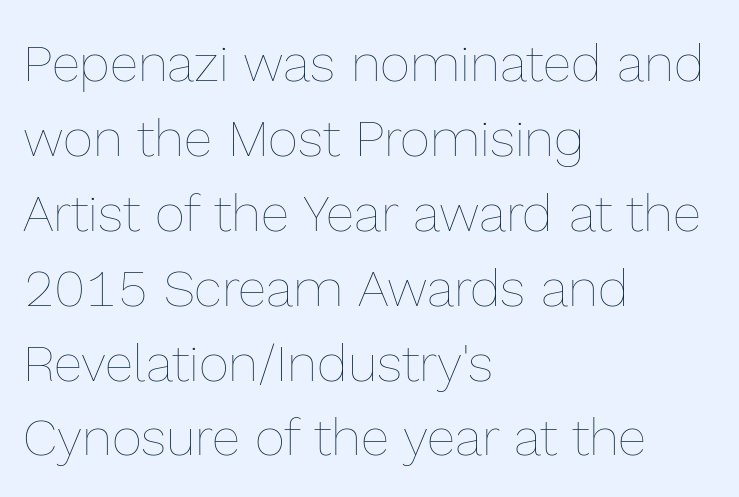
The image shows 52 px thin type, upright; set left-aligned, normal line spacing (1.44x), normal letter spacing, not underlined; a medium x-height.
